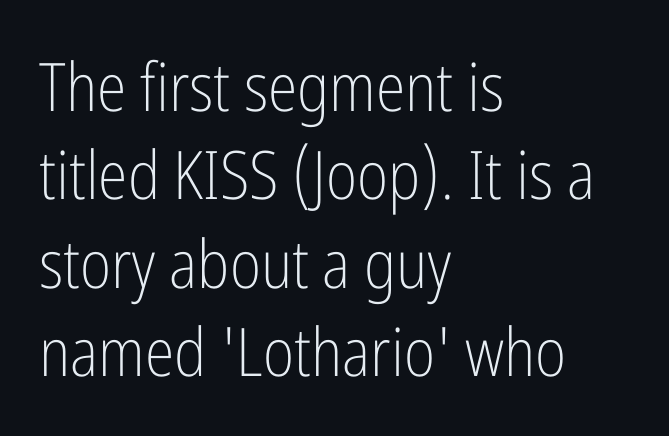
The image shows 67 px light, condensed sans-serif type, upright; set left-aligned, normal line spacing (1.32x), normal letter spacing, not underlined; low stroke contrast and a medium x-height.
